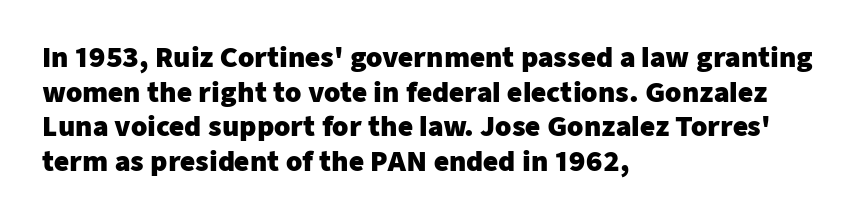
The image shows 26 px bold type, upright; set left-aligned, normal line spacing (1.33x), normal letter spacing, not underlined.
